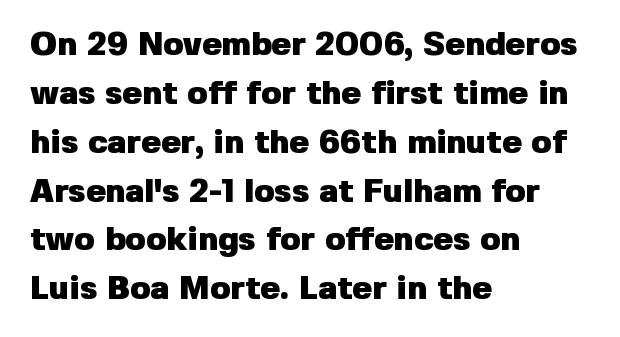
{"serif": "no", "italic": "no", "bold": "yes", "weight": "heavy", "width": "normal", "stroke_contrast": "low", "x_height": "medium", "monospaced": "no", "underline": "no", "align": "left", "line_spacing": "normal", "line_spacing_ratio": 1.48, "letter_spacing": "normal", "letter_spacing_em": 0.0, "glyph_px": 33}
